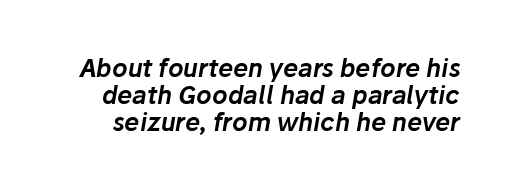
There is no visible air inserted between adjacent glyphs. This block would grow much taller if given ordinary leading; it's compressed now. Quick note: underline off. It's the slanting kind of type.
